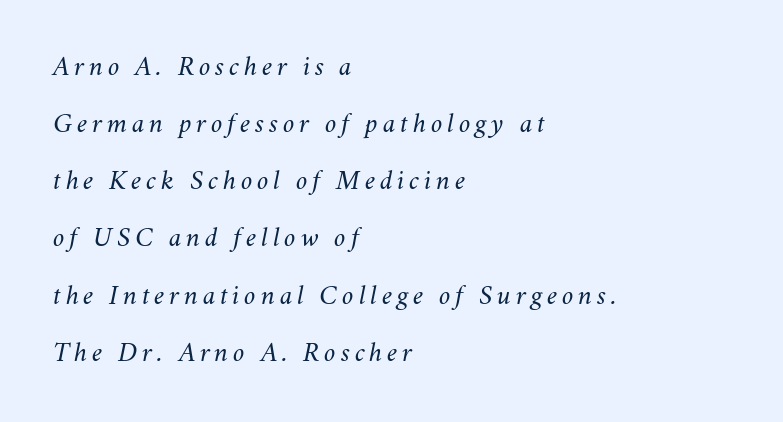
The image shows 29 px light type, italic (leaning right); set left-aligned, loose line spacing (1.97x), not underlined; medium stroke contrast and a small x-height.
